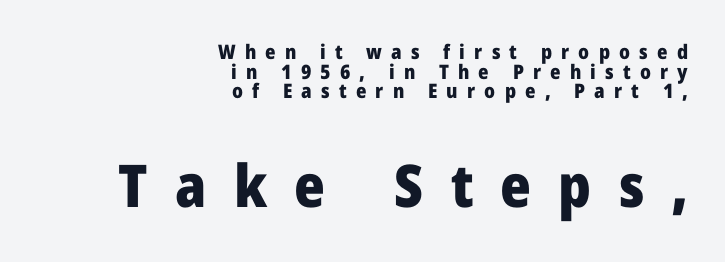
{"serif": "no", "italic": "no", "bold": "yes", "weight": "heavy", "width": "normal", "stroke_contrast": "low", "x_height": "medium", "monospaced": "no", "underline": "no", "align": "right", "line_spacing": "tight", "line_spacing_ratio": 0.98, "letter_spacing": "wide", "letter_spacing_em": 0.46, "larger_block": "second", "size_ratio": 2.95, "glyph_px": 59}
